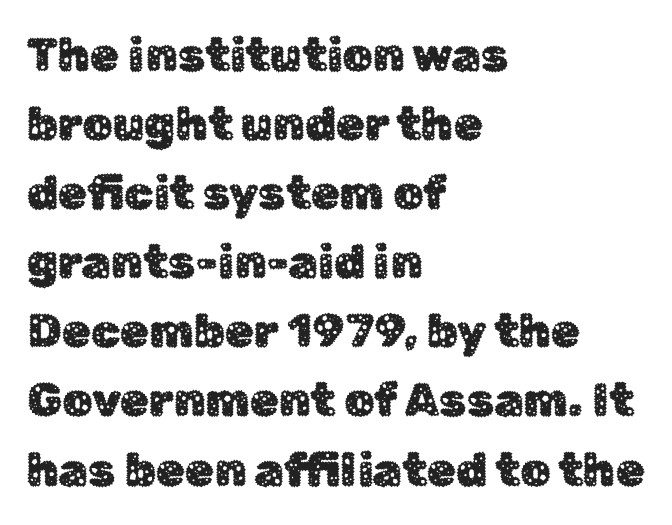
Reading down the block, your eye returns to a fixed left position each line. Descenders hang freely into open space. Compared with typical paragraphs, the rows here are spaced about the same. Do the characters align in a grid? No, the font is proportional.
